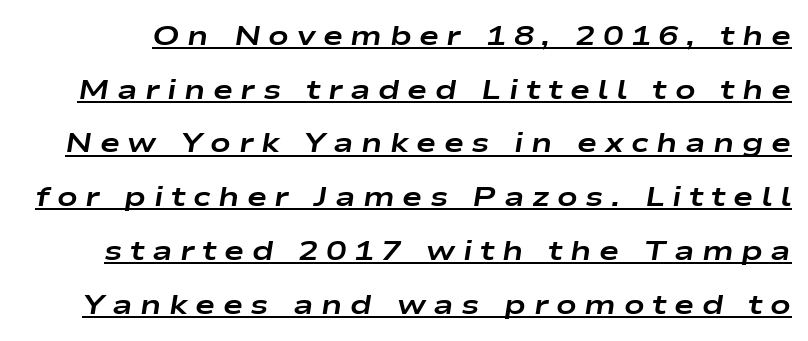
{"italic": "yes", "lean": "right", "slant_degrees": 9, "bold": "yes", "underline": "yes", "line_spacing": "loose", "line_spacing_ratio": 1.99, "letter_spacing": "wide", "letter_spacing_em": 0.28, "glyph_px": 27}
